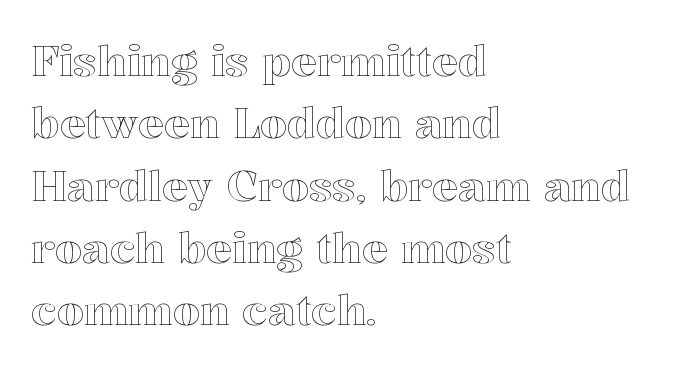
{"italic": "no", "width": "normal", "x_height": "medium", "monospaced": "no", "underline": "no", "align": "left", "line_spacing": "normal", "line_spacing_ratio": 1.45, "letter_spacing": "normal", "letter_spacing_em": 0.0, "glyph_px": 43}
